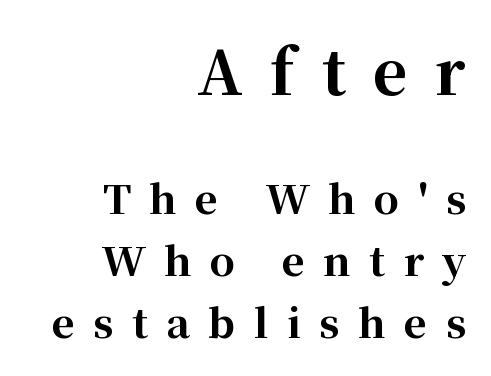
The image shows 60 px bold serif type, upright; set right-aligned, normal line spacing (1.56x), unusually wide letter spacing (+0.46 em), not underlined; the first (top) block is 1.5x larger; high stroke contrast and a medium x-height.
